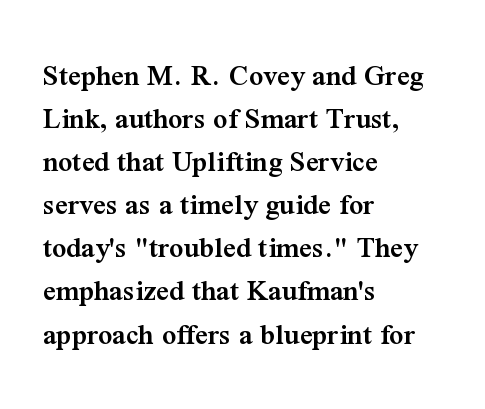
The image shows 31 px semibold serif type, upright; set left-aligned, normal line spacing (1.39x), normal letter spacing, not underlined; medium stroke contrast and a medium x-height.
